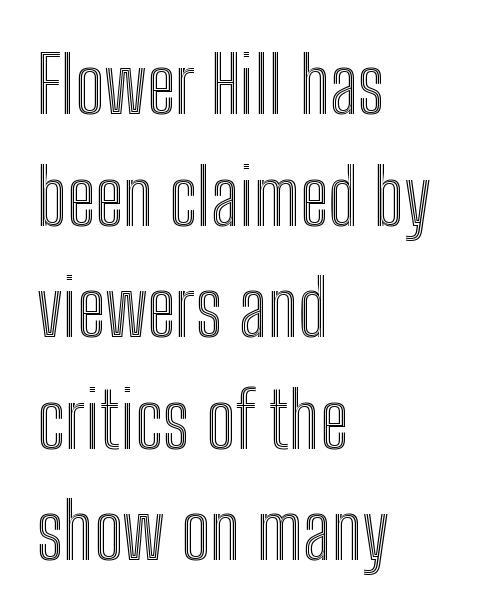
Q: Is the text italic (slanted)? A: No, it is upright.
Q: Is the text underlined? A: No.
Q: How is the paragraph aligned? A: Left-aligned.
Q: Is the spacing between letters normal or unusually wide? A: Normal.
Q: Is the spacing between lines tight, normal or loose? A: Normal.
Q: Width (condensed, normal, or wide)? A: Condensed.
Q: x-height? A: Medium.
Q: Monospaced? A: No.
